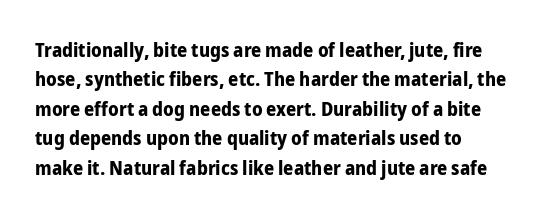
The image shows 20 px bold type, upright; set left-aligned, normal line spacing (1.47x), normal letter spacing, not underlined.
